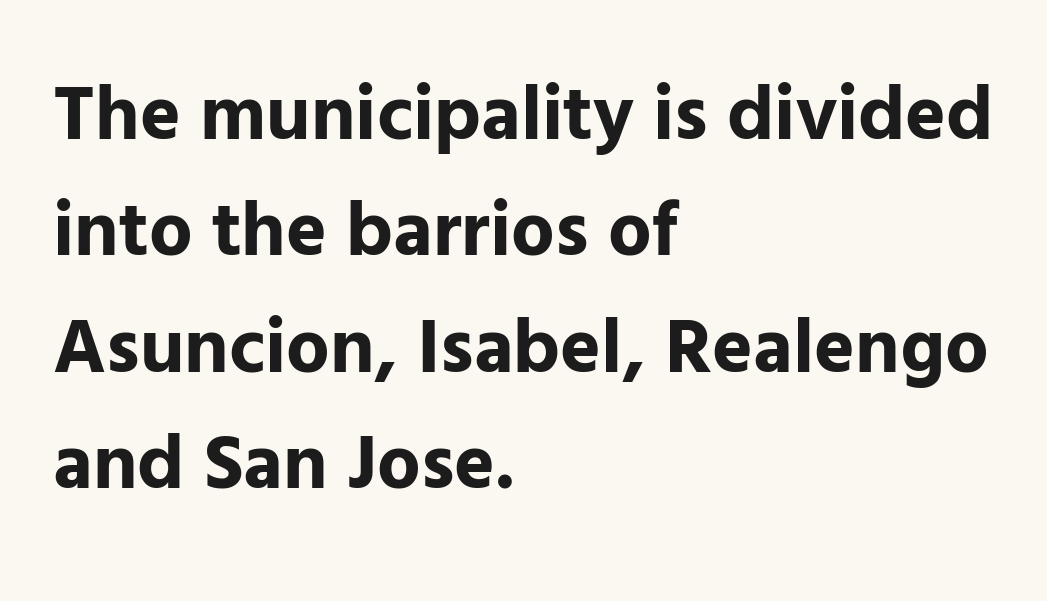
The text block is weighted toward the left margin, trailing off unevenly rightward. The specimen reads as upright at a glance. Standard letterfit; no display-style spreading of the glyphs. Compared with an ordinary text face, these strokes are far heavier — a full bold.
